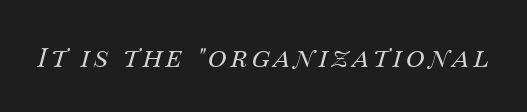
{"italic": "yes", "lean": "right", "slant_degrees": 14, "bold": "no", "underline": "no", "glyph_px": 26}
